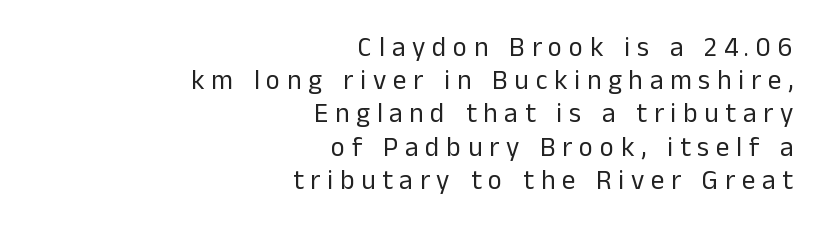
The image shows 27 px text type, upright; set right-aligned, line spacing 1.23x, unusually wide letter spacing (+0.25 em), not underlined.
